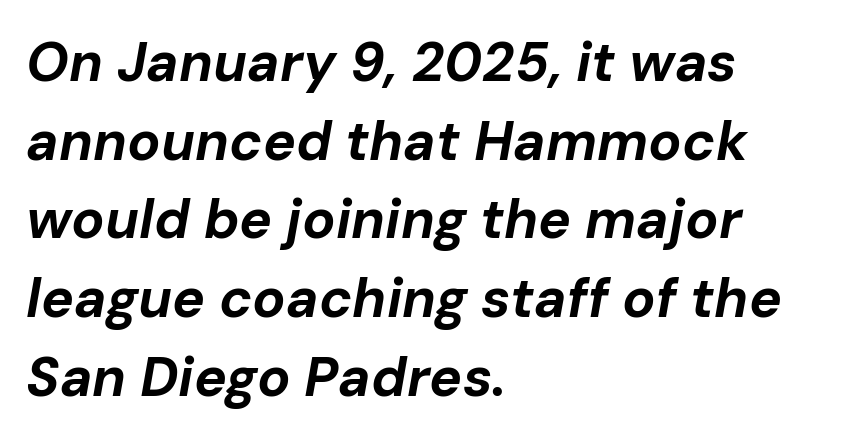
Horizontal alignment here is leftward, the default for most running prose. Spacing verdict: proportional, widths tailored to each character. Unmarked baselines from the first word to the last. Notice how the stems are inclined rather than vertical — that's the hallmark of italics. There is no visible air inserted between adjacent glyphs. The passage shown stacks its lines at a standard gap.
